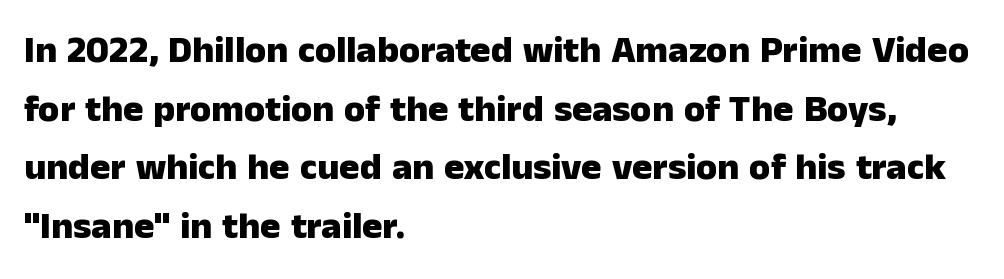
{"serif": "no", "italic": "no", "bold": "yes", "weight": "heavy", "width": "normal", "stroke_contrast": "low", "x_height": "medium", "monospaced": "no", "underline": "no", "align": "left", "line_spacing": "normal", "line_spacing_ratio": 1.54, "letter_spacing": "normal", "letter_spacing_em": 0.0, "glyph_px": 38}
